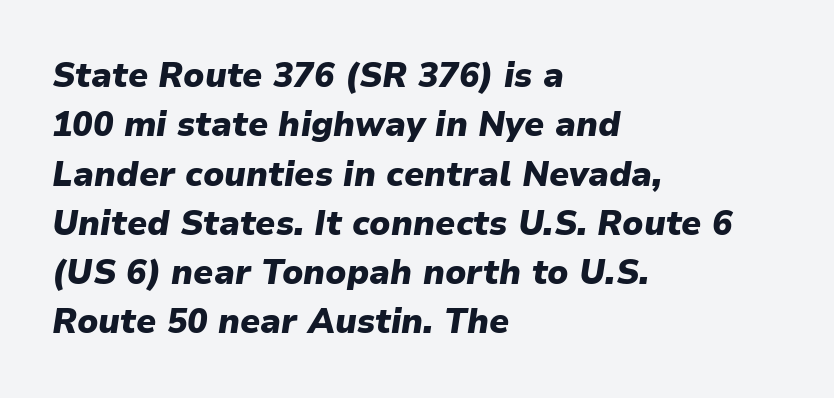
Characters are canted at an angle relative to the baseline's perpendicular. Successive baselines arrive at the customary interval. The rendering uses a bold face; every stroke is thick and dark. Is this a fixed-width face? No — the glyphs have proportional, varying widths. Tracking value appears to be zero — textbook default spacing.
